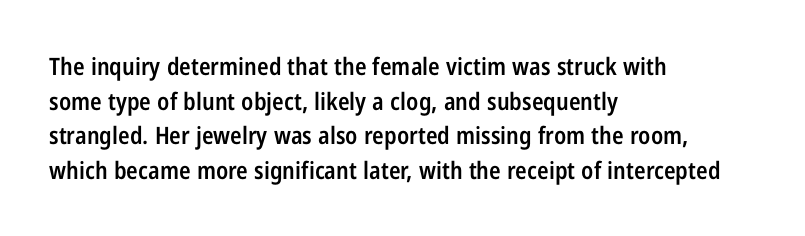
{"italic": "no", "bold": "semi", "underline": "no", "align": "left", "line_spacing": "normal", "line_spacing_ratio": 1.44, "letter_spacing": "normal", "letter_spacing_em": 0.0, "glyph_px": 24}
